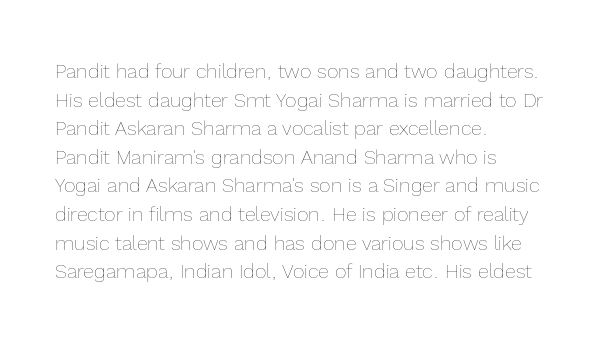
The image shows 20 px text type, upright; set left-aligned, normal line spacing (1.43x), normal letter spacing, not underlined.
